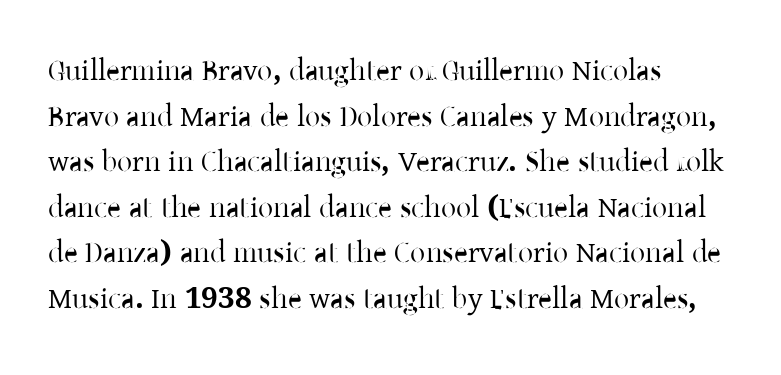
{"serif": "yes", "italic": "no", "width": "normal", "stroke_contrast": "low", "x_height": "medium", "monospaced": "no", "underline": "no", "align": "left", "line_spacing": "normal", "line_spacing_ratio": 1.52, "letter_spacing": "normal", "letter_spacing_em": 0.0, "glyph_px": 30}
